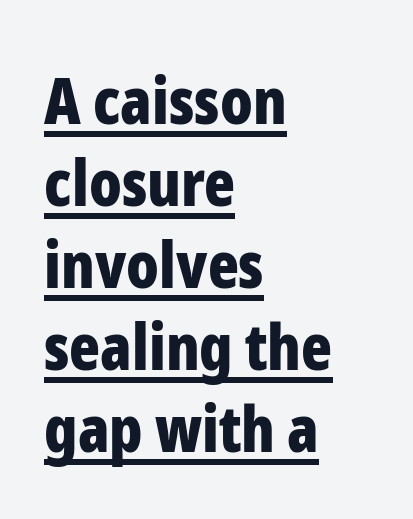
Q: Is the text bold? A: Yes.
Q: Is the text italic (slanted)? A: No, it is upright.
Q: Is the typeface a serif or a sans-serif typeface? A: Sans-serif.
Q: Is the text underlined? A: Yes.
Q: How is the paragraph aligned? A: Left-aligned.
Q: Is the spacing between letters normal or unusually wide? A: Normal.
Q: Is the spacing between lines tight, normal or loose? A: Normal.
Q: Width (condensed, normal, or wide)? A: Condensed.
Q: Stroke contrast? A: Low.
Q: x-height? A: Medium.
Q: Monospaced? A: No.
